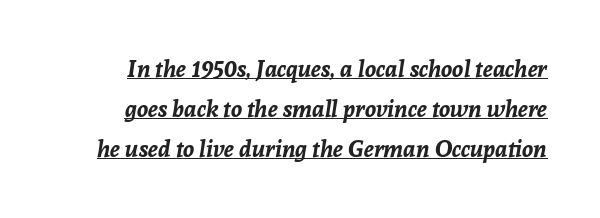
The image shows 23 px bold type, italic (leaning right); set line spacing 1.74x, normal letter spacing, underlined.
